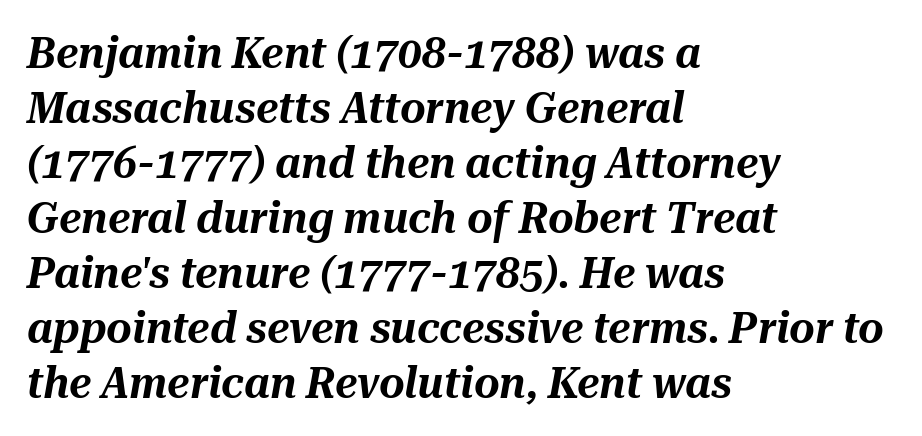
The image shows 44 px text type, italic (leaning right); set left-aligned, normal line spacing (1.25x), normal letter spacing, not underlined; medium stroke contrast and a medium x-height.
